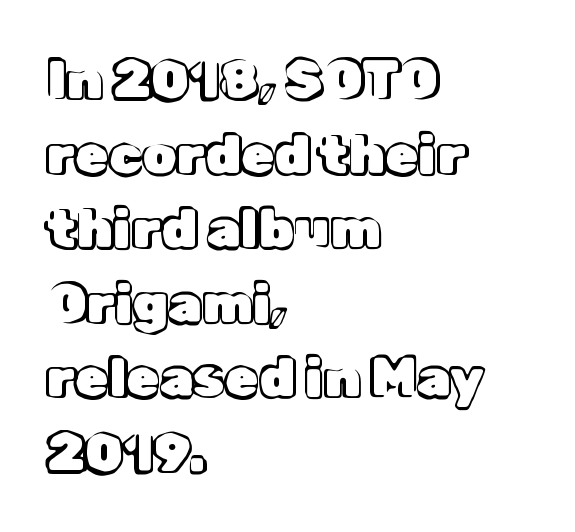
The image shows 54 px text type, upright; set left-aligned, normal line spacing (1.38x), normal letter spacing, not underlined; a medium x-height.
